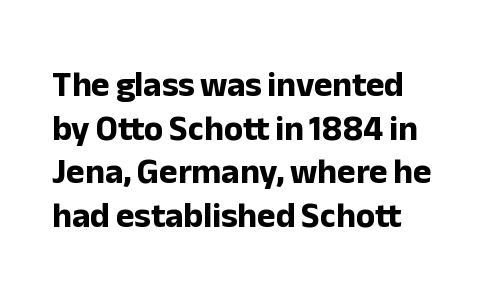
The image shows 35 px bold sans-serif type, upright; set normal line spacing (1.25x), normal letter spacing, not underlined; low stroke contrast and a medium x-height.
